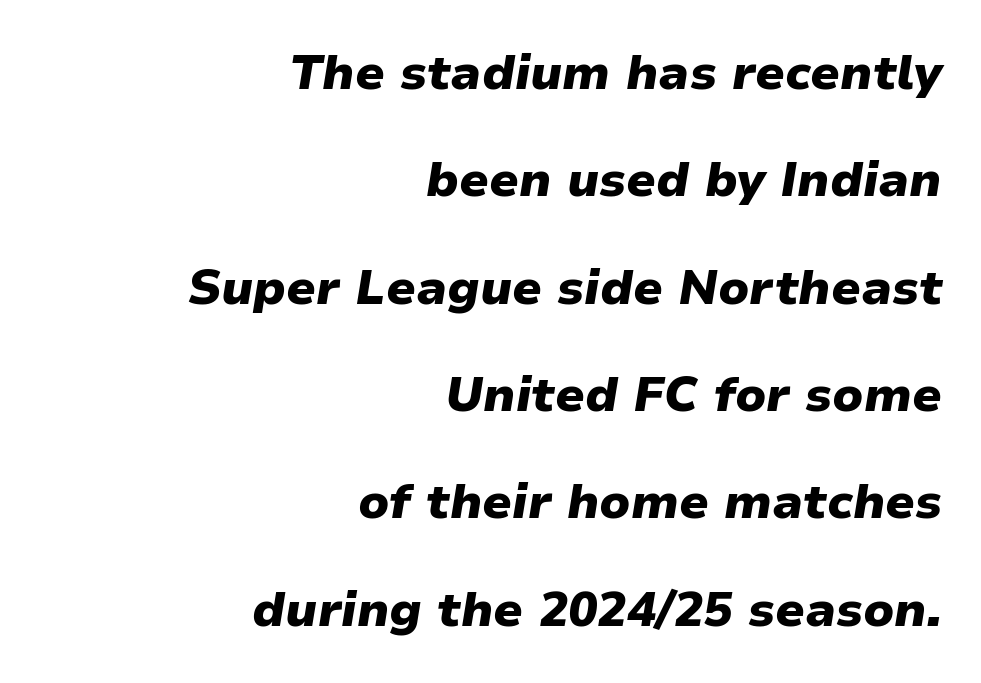
Q: Is the text bold? A: Yes.
Q: Is the text italic (slanted)? A: Yes, it leans right by about 9 degrees.
Q: Is the text underlined? A: No.
Q: How is the paragraph aligned? A: Right-aligned.
Q: Is the spacing between letters normal or unusually wide? A: Normal.
Q: Is the spacing between lines tight, normal or loose? A: Loose.
Q: Width (condensed, normal, or wide)? A: Normal.
Q: Stroke contrast? A: Low.
Q: x-height? A: Medium.
Q: Monospaced? A: No.
